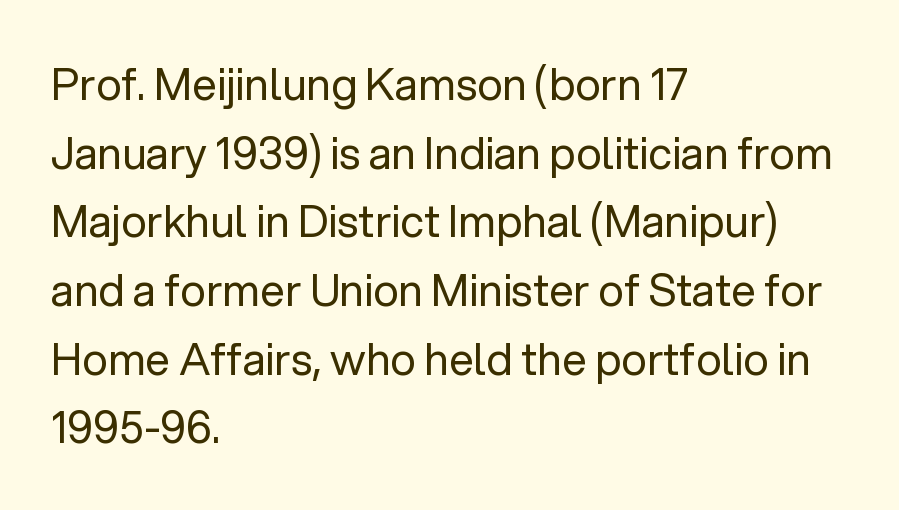
The image shows 44 px regular-weight sans-serif type, upright; set left-aligned, normal line spacing (1.56x), normal letter spacing, not underlined; low stroke contrast and a medium x-height.
